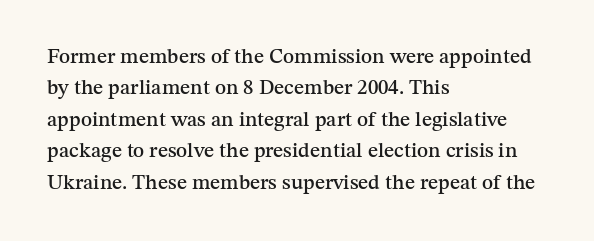
Unmarked baselines from the first word to the last. Every character sits straight up, as roman type does. The lines in this sample share a left origin and differ only in where they stop. Summary of vertical rhythm: regular, with standard interline spacing. Inter-character spacing is left at the font's built-in metrics.
